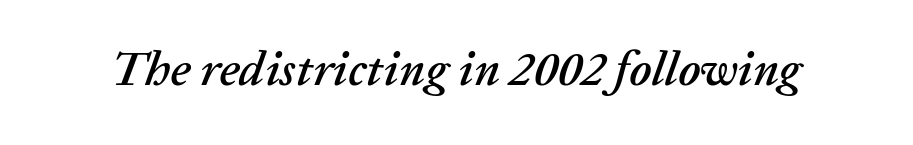
The letters are slanted; this is an italic face. Plain, unruled lines of type. The horizontal fit of the characters is conventional and even. The passage shown is typed in a proportional face where columns would drift.
